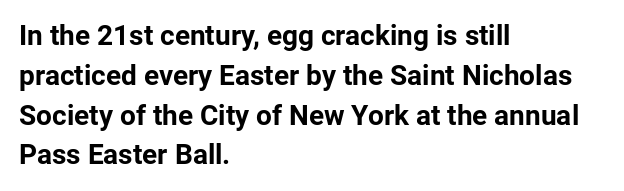
Q: Is the text bold? A: Yes.
Q: Is the text italic (slanted)? A: No, it is upright.
Q: Is the typeface a serif or a sans-serif typeface? A: Sans-serif.
Q: Is the text underlined? A: No.
Q: How is the paragraph aligned? A: Left-aligned.
Q: Is the spacing between letters normal or unusually wide? A: Normal.
Q: Is the spacing between lines tight, normal or loose? A: Normal.
Q: Width (condensed, normal, or wide)? A: Normal.
Q: Stroke contrast? A: Low.
Q: x-height? A: Medium.
Q: Monospaced? A: No.
